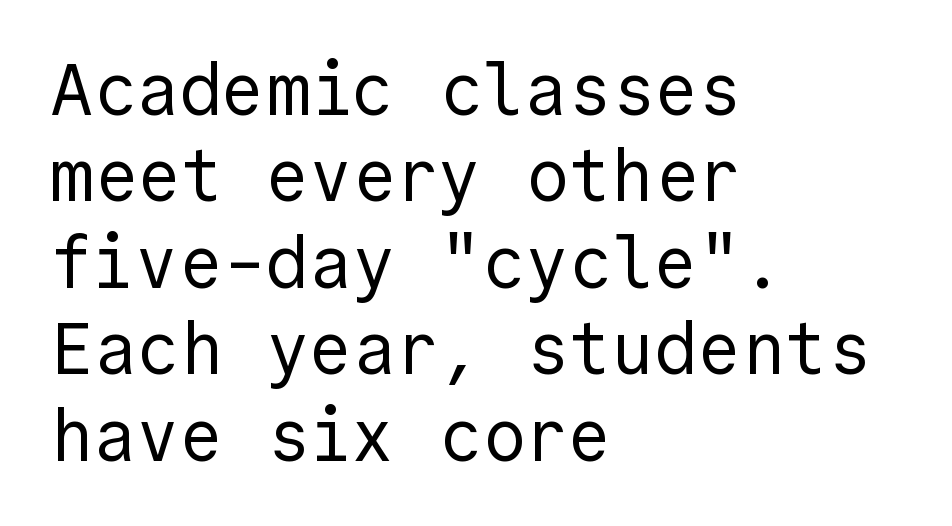
This is sans-serif lettering, the kind often seen on screens and signage. This rendering leaves character spacing at its baseline value. The weight tops out at a normal text grade. Anything drawn beneath the words? Only blank space. The letters stand straight up with perfectly vertical stems.
